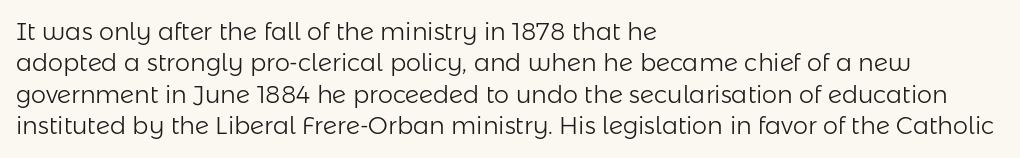
What stands out about the letter spacing? Nothing — it is the standard amount. Unmarked baselines from the first word to the last. The rendering anchors every line to the left-hand side. Regarding leading, the lines here are spaced in the standard way. Compared with a typical body face, this is equally light or lighter still. In terms of posture, this sample is upright.
